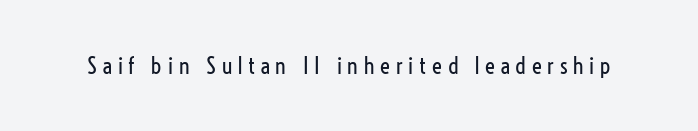
{"italic": "no", "bold": "no", "underline": "no", "letter_spacing": "wide", "letter_spacing_em": 0.25, "glyph_px": 23}
